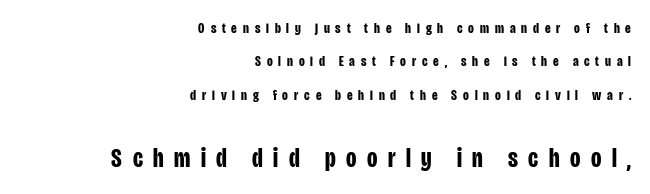
The lettering stays uniformly vertical, giving the passage a roman look. A full-strength bold gives these letters their thick strokes. Short note: letters widely spaced. Does the bottom block carry the larger type? Yes, it does. The string is rendered with underlining switched off.
